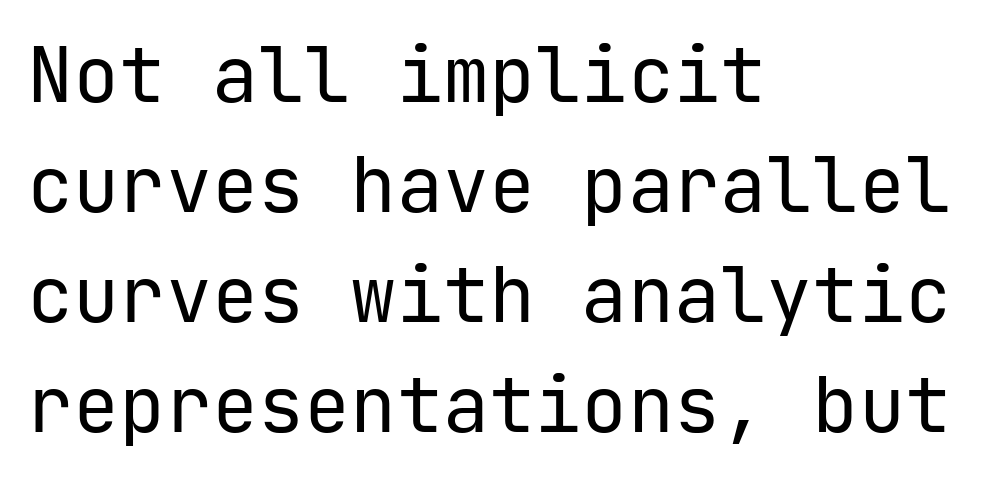
Q: Is the text bold? A: No.
Q: Is the text italic (slanted)? A: No, it is upright.
Q: Is the typeface a serif or a sans-serif typeface? A: Sans-serif.
Q: Is the text underlined? A: No.
Q: How is the paragraph aligned? A: Left-aligned.
Q: Is the spacing between letters normal or unusually wide? A: Normal.
Q: Is the spacing between lines tight, normal or loose? A: Normal.
Q: Width (condensed, normal, or wide)? A: Normal.
Q: Stroke contrast? A: Low.
Q: x-height? A: Medium.
Q: Monospaced? A: Yes.
